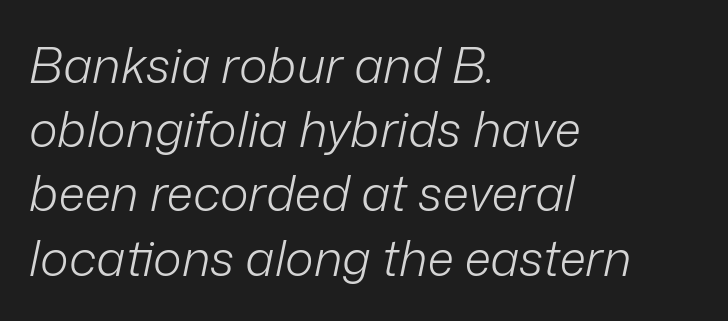
{"italic": "yes", "lean": "right", "slant_degrees": 12, "bold": "no", "weight": "light", "width": "normal", "stroke_contrast": "low", "x_height": "medium", "monospaced": "no", "underline": "no", "align": "left", "line_spacing": "normal", "line_spacing_ratio": 1.31, "letter_spacing": "normal", "letter_spacing_em": 0.0, "glyph_px": 49}
